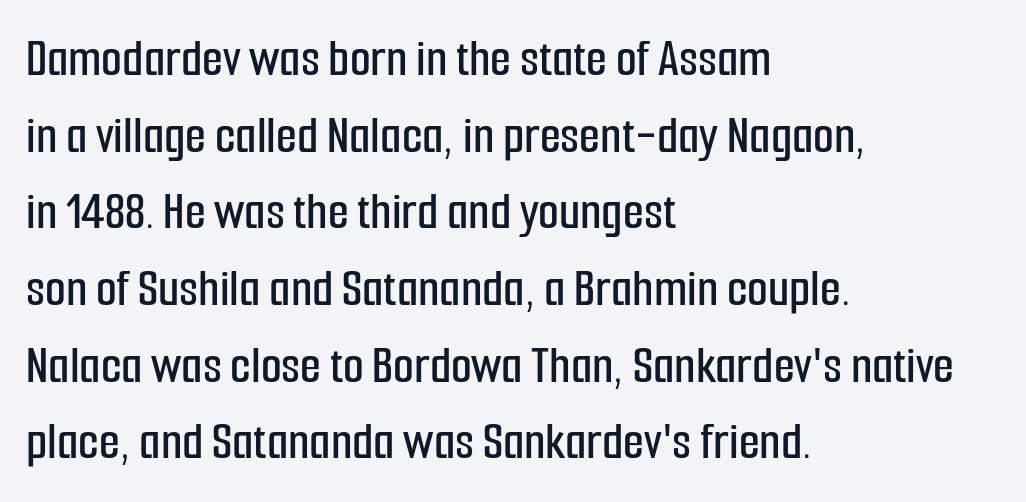
{"serif": "no", "italic": "no", "width": "condensed", "stroke_contrast": "low", "x_height": "medium", "monospaced": "no", "underline": "no", "align": "left", "line_spacing": "normal", "line_spacing_ratio": 1.42, "letter_spacing": "normal", "letter_spacing_em": 0.0, "glyph_px": 54}
